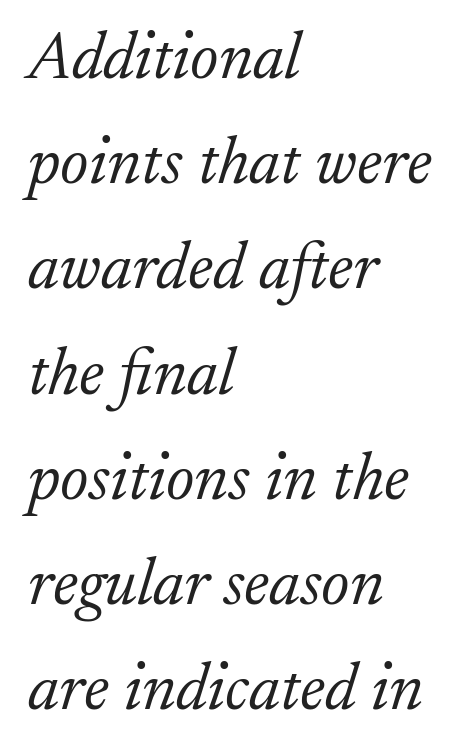
The image shows 67 px light serif type, italic (leaning right); set left-aligned, normal line spacing (1.57x), normal letter spacing, not underlined; low stroke contrast and a small x-height.
